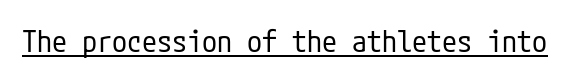
{"serif": "no", "italic": "no", "bold": "no", "weight": "regular", "width": "condensed", "stroke_contrast": "low", "x_height": "medium", "underline": "yes", "letter_spacing": "normal", "letter_spacing_em": 0.0, "glyph_px": 30}
